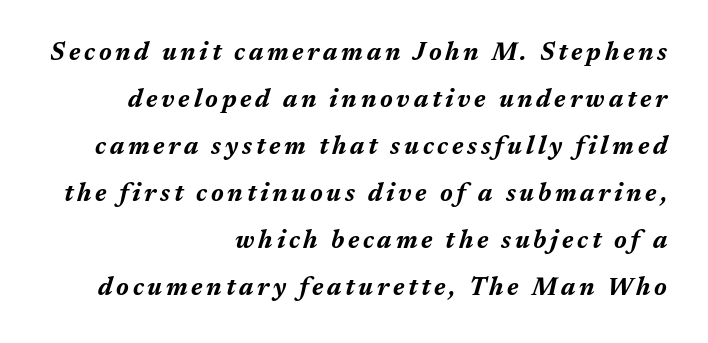
Q: Is the text bold? A: Yes.
Q: Is the text italic (slanted)? A: Yes, it leans right by about 17 degrees.
Q: Is the text underlined? A: No.
Q: How is the paragraph aligned? A: Right-aligned.
